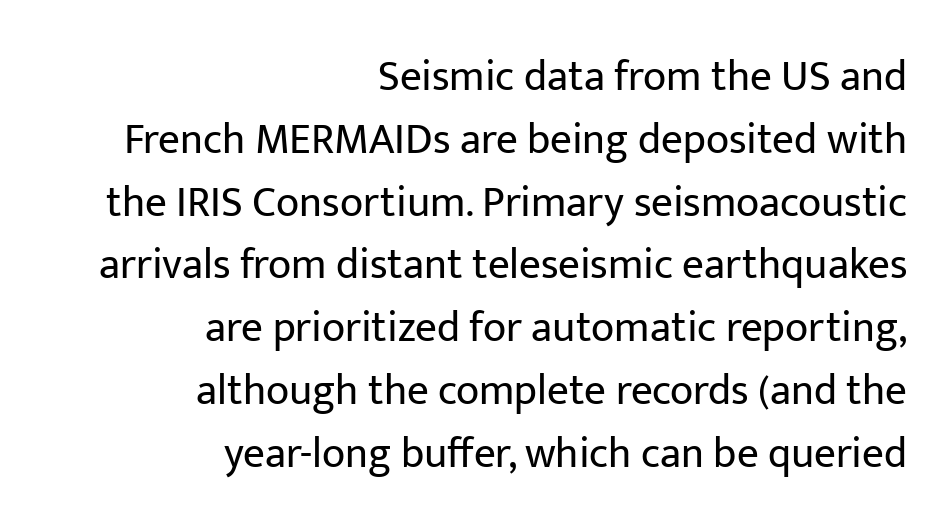
Note the varied advance widths — an 'i' is clearly narrower than an 'm'. Ascenders rise straight up at ninety degrees. This rendering uses right alignment, leaving the left contour irregular. The horizontal fit of the characters is conventional and even.
